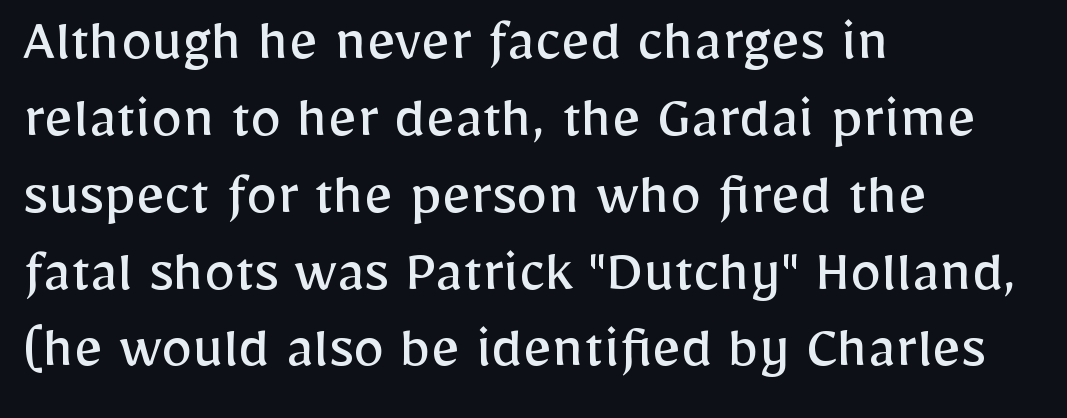
Q: Is the text bold? A: No.
Q: Is the text italic (slanted)? A: No, it is upright.
Q: Is the typeface a serif or a sans-serif typeface? A: Sans-serif.
Q: Is the text underlined? A: No.
Q: How is the paragraph aligned? A: Left-aligned.
Q: Is the spacing between letters normal or unusually wide? A: Normal.
Q: Width (condensed, normal, or wide)? A: Normal.
Q: Stroke contrast? A: Low.
Q: x-height? A: Medium.
Q: Monospaced? A: No.
